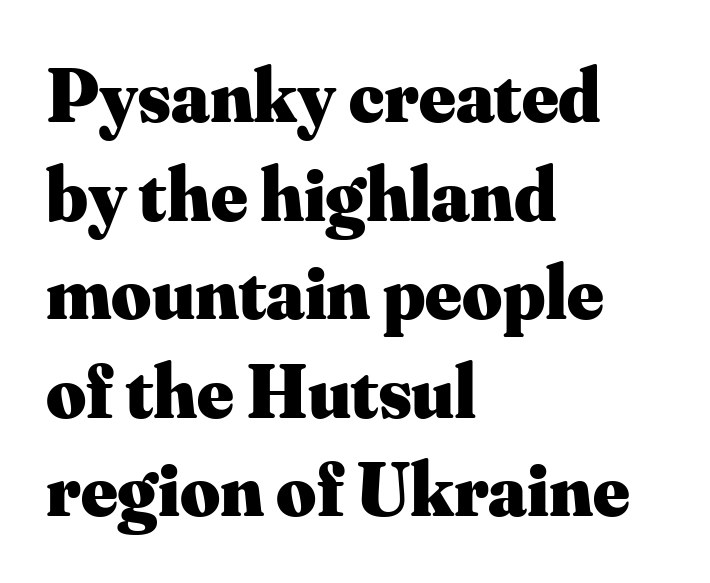
{"serif": "yes", "italic": "no", "bold": "yes", "weight": "heavy", "width": "normal", "stroke_contrast": "medium", "x_height": "small", "monospaced": "no", "underline": "no", "align": "left", "line_spacing": "normal", "line_spacing_ratio": 1.28, "letter_spacing": "normal", "letter_spacing_em": 0.0, "glyph_px": 77}
